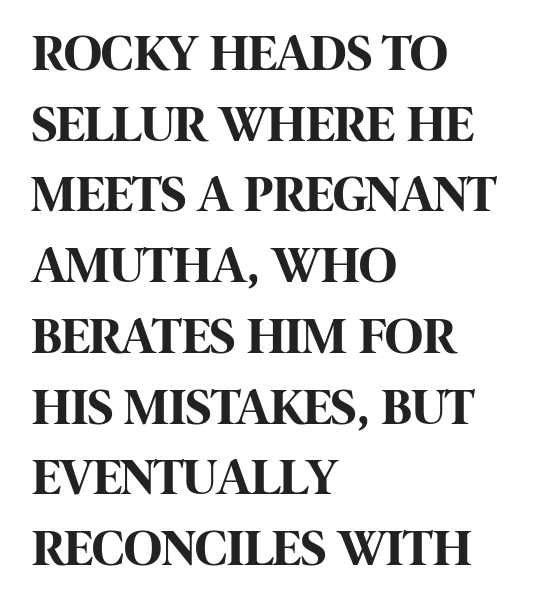
{"serif": "no", "italic": "no", "bold": "yes", "weight": "bold", "width": "condensed", "stroke_contrast": "high", "x_height": "large", "monospaced": "no", "underline": "no", "align": "left", "line_spacing": "normal", "line_spacing_ratio": 1.36, "letter_spacing": "normal", "letter_spacing_em": 0.0, "glyph_px": 52}
